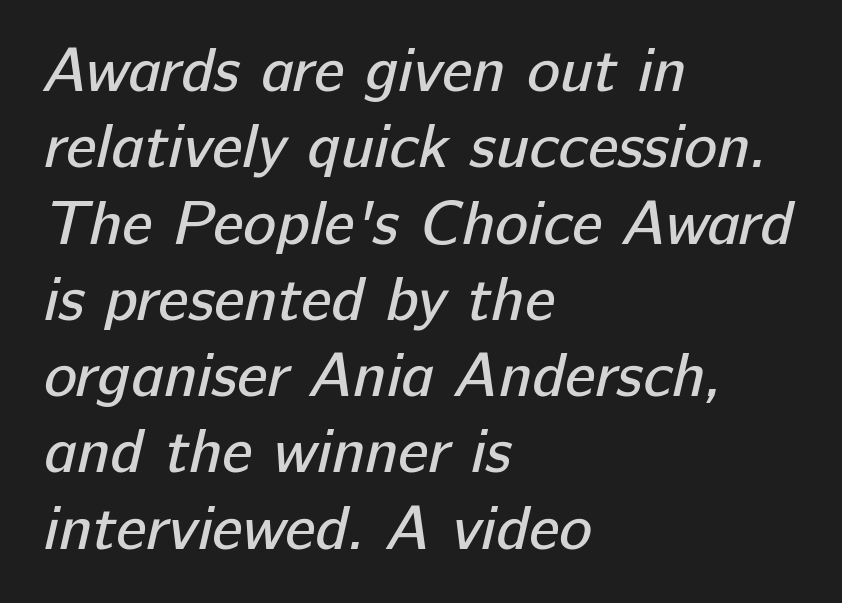
The image shows 62 px regular-weight sans-serif type; set left-aligned, line spacing 1.23x, normal letter spacing, not underlined; low stroke contrast and a medium x-height.
